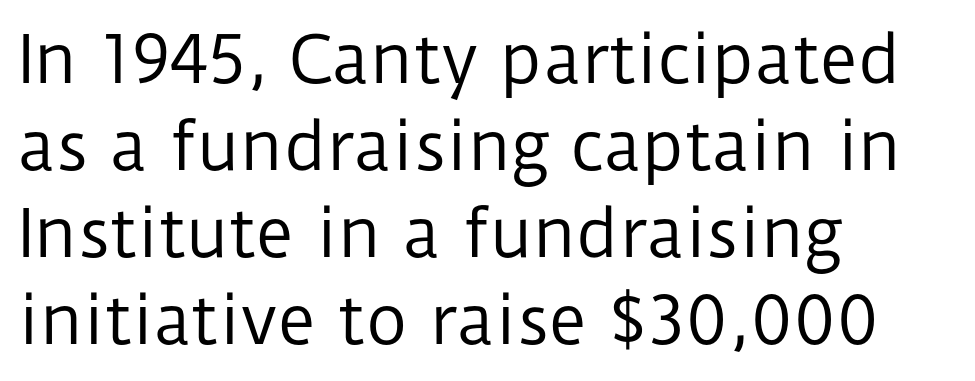
The compositor pushed each line to the left boundary. No extra ink here — the face is not bold. Caption: standard tracking, unaltered. The gap between lines stays unmarked. Look at the bottom of the vertical strokes: they stop flat, with no serifs.
